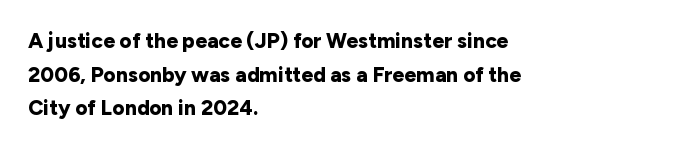
This sample uses plain, unmodified letter spacing. The lines are quadded left. If you measured baseline to baseline, you'd find a middling distance. A dark, heavy texture on the line: the type is bold. Unmarked baselines from the first word to the last.
